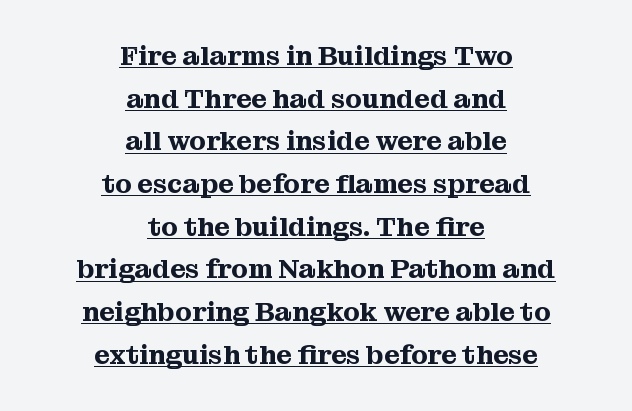
The image shows 27 px text type, upright; set centered, normal line spacing (1.58x), normal letter spacing, underlined.
